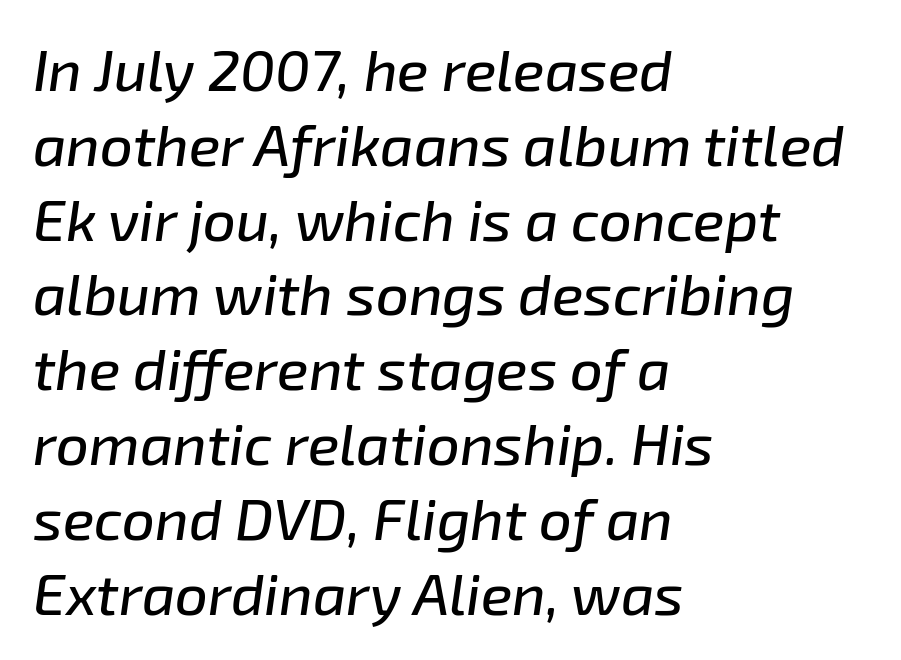
The passage shown has conventional tracking throughout. Compared with ordinary roman type, these characters are visibly tilted. The space beneath each line is pristine and unruled. Do the characters align in a grid? No, the font is proportional. The compositor pushed each line to the left boundary.
